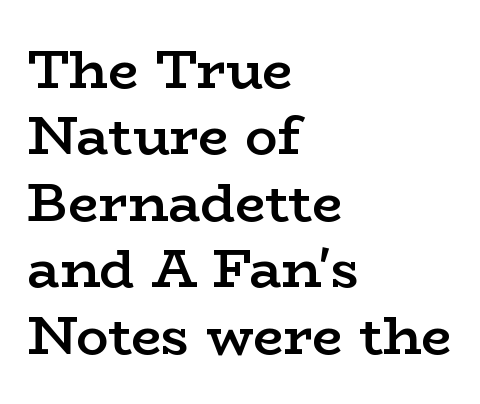
The paragraph has a hard left edge and a soft right edge. As a designer I'd log this as weight 600, semibold. Underlining? Definitely not there. Default kerning and tracking; the words read as compact shapes. Unlike a clean sans, this face finishes its strokes with serifs.
